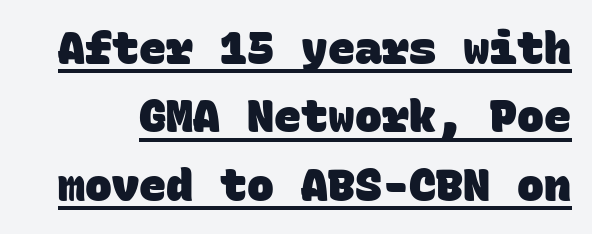
{"serif": "no", "bold": "yes", "weight": "heavy", "width": "normal", "stroke_contrast": "low", "x_height": "large", "monospaced": "yes", "underline": "yes", "line_spacing": "normal", "line_spacing_ratio": 1.52, "letter_spacing": "normal", "letter_spacing_em": 0.0, "glyph_px": 45}
